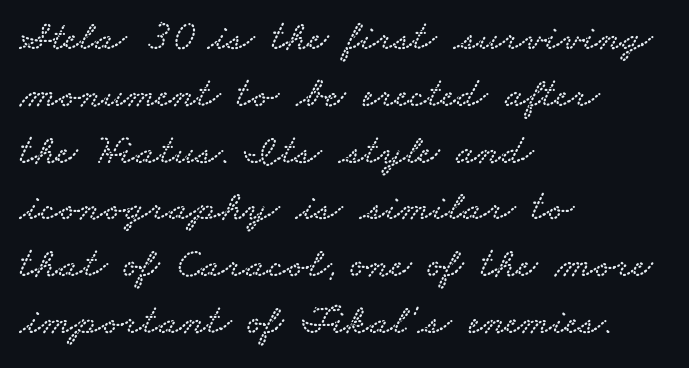
The image shows 43 px wide serif type; set left-aligned, normal line spacing (1.32x), normal letter spacing, not underlined; low stroke contrast and a small x-height.
